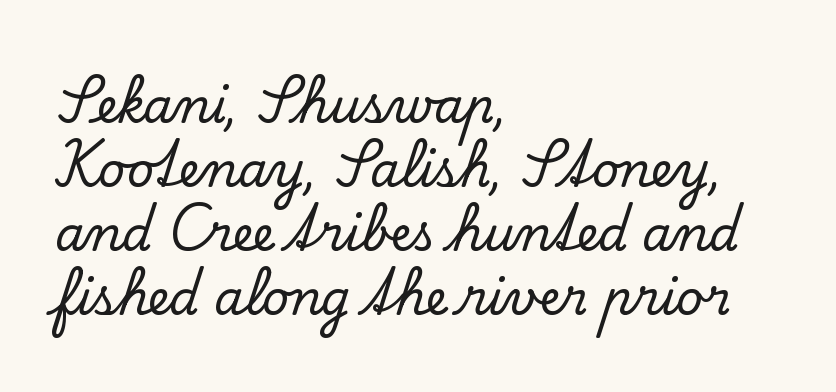
A typesetter would call this proportional, since set widths differ per character. Honestly, there is no underline to notice here at all. The ragged edge is on the right, which tells us the setting is flush left. Standard letterfit; no display-style spreading of the glyphs.
